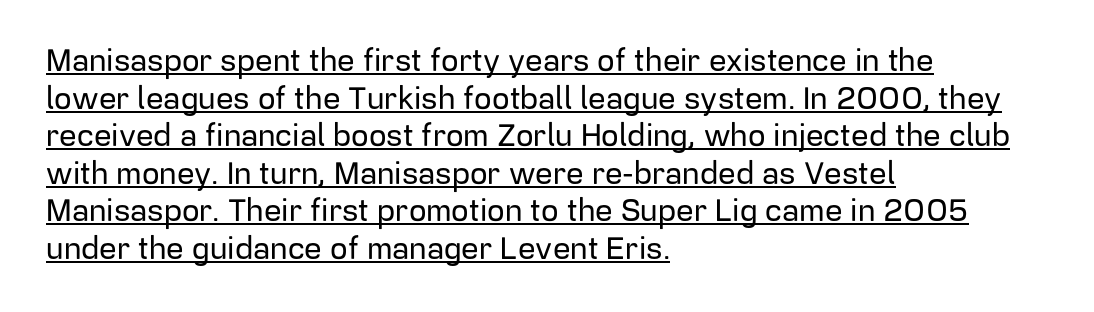
The image shows 31 px sans-serif type, upright; set left-aligned, line spacing 1.21x, normal letter spacing, underlined; low stroke contrast and a medium x-height.
